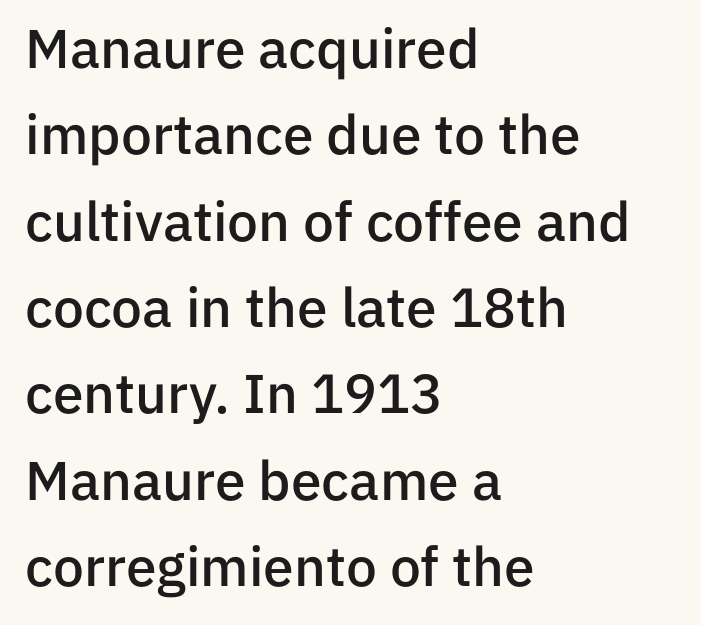
Do the characters align in a grid? No, the font is proportional. What's the leading like? Ordinary, nothing unusual. You can tell it's not italic because the verticals are truly vertical. The horizontal fit of the characters is conventional and even. A somewhat darkened texture: the type is semibold rather than bold.
